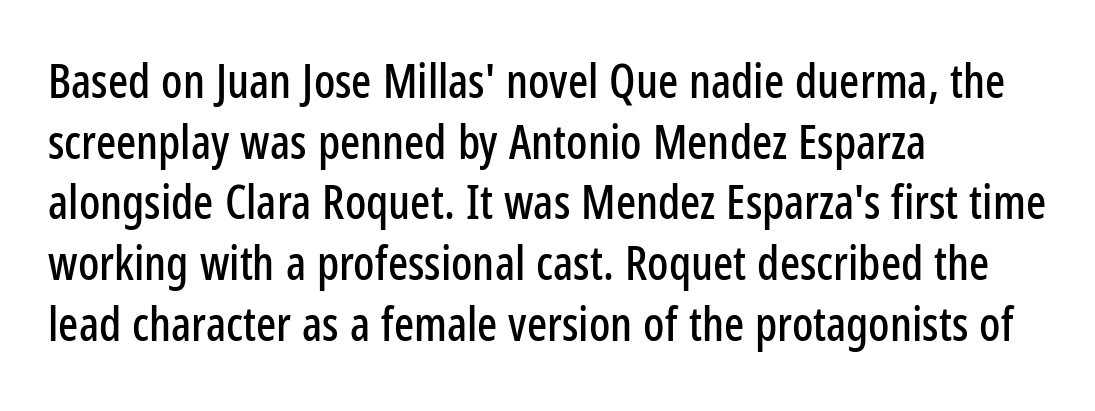
A classic flush-left, rag-right setting is used for this passage. Descenders hang freely into open space. Successive baselines arrive at the customary interval. The passage shown is typed in a proportional face where columns would drift. Font category for this specimen: sans-serif.
